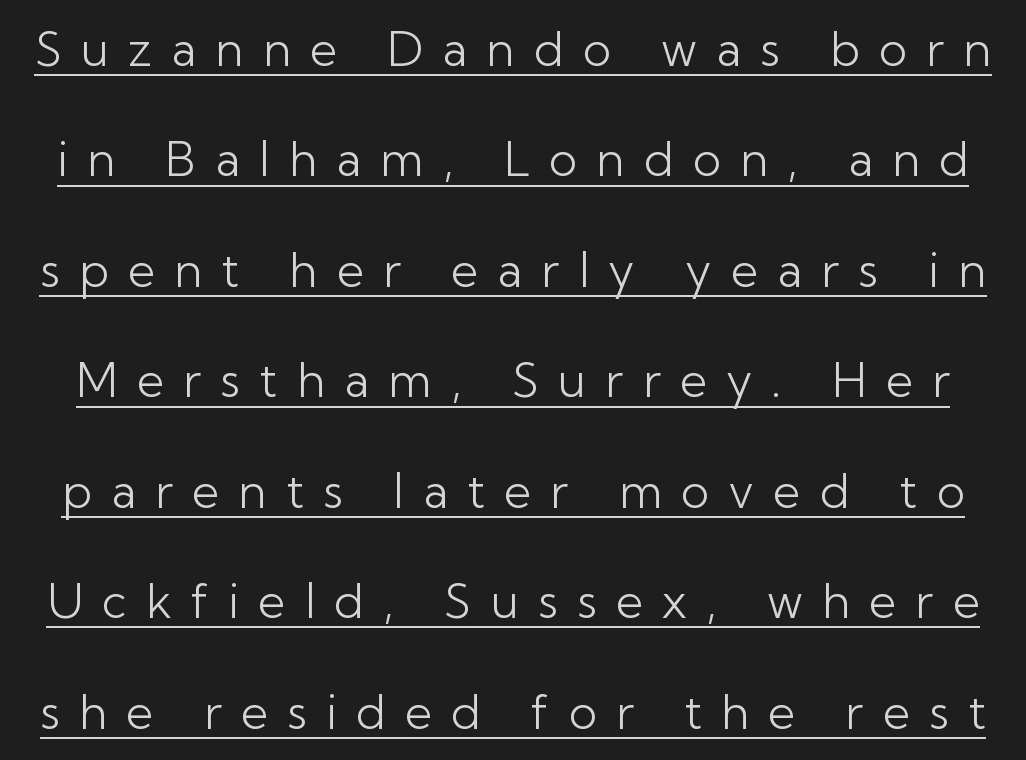
The image shows 47 px light sans-serif type, upright; set loose line spacing (2.35x), unusually wide letter spacing (+0.41 em), underlined; low stroke contrast and a medium x-height.
